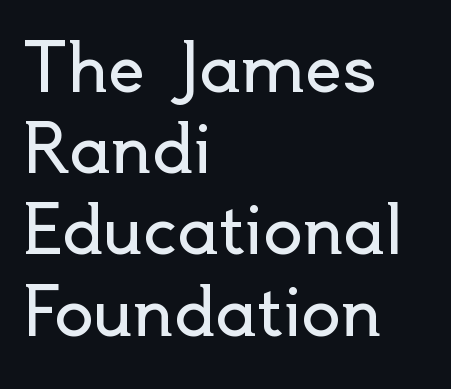
The passage shown is typeset with a sans-serif family. Posture: vertical. A light-to-regular cut is what we see here. The setting favours the left margin, as ordinary paragraphs usually do.
